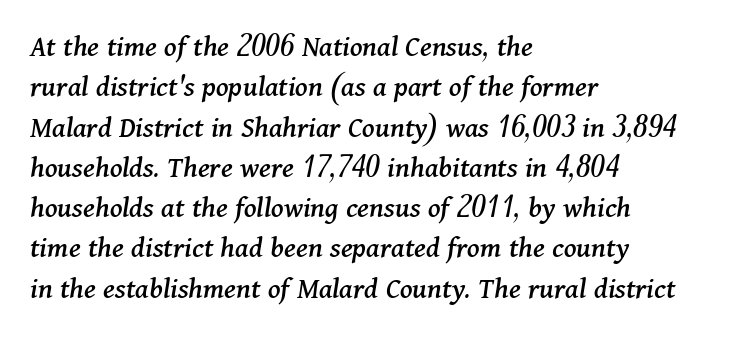
Q: Is the text italic (slanted)? A: Yes, it leans right by about 11 degrees.
Q: Is the typeface a serif or a sans-serif typeface? A: Serif.
Q: Is the text underlined? A: No.
Q: How is the paragraph aligned? A: Left-aligned.
Q: Is the spacing between letters normal or unusually wide? A: Normal.
Q: Is the spacing between lines tight, normal or loose? A: Normal.
Q: Width (condensed, normal, or wide)? A: Normal.
Q: Stroke contrast? A: Medium.
Q: x-height? A: Medium.
Q: Monospaced? A: No.
